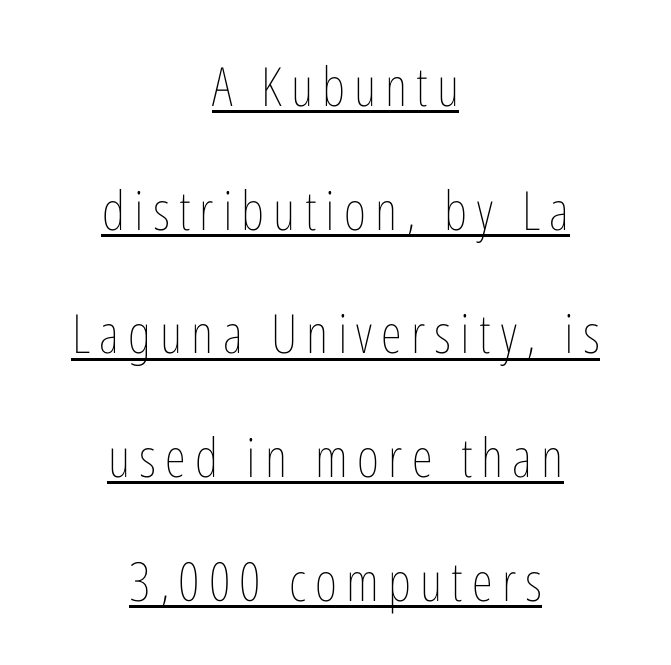
The image shows 54 px thin, condensed type, upright; set centered, loose line spacing (2.29x), underlined; low stroke contrast and a medium x-height.
